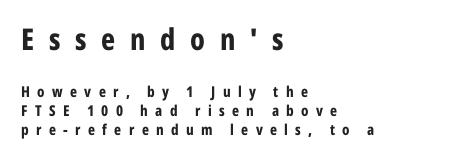
Q: Is the text bold? A: Yes.
Q: Is the text italic (slanted)? A: No, it is upright.
Q: Is the typeface a serif or a sans-serif typeface? A: Sans-serif.
Q: Is the text underlined? A: No.
Q: How is the paragraph aligned? A: Left-aligned.
Q: Is the spacing between letters normal or unusually wide? A: Unusually wide.
Q: Is the spacing between lines tight, normal or loose? A: Normal.
Q: Which block of text is set in a larger size, the first (top) or the second (bottom)? A: The first (top) one.
Q: Width (condensed, normal, or wide)? A: Condensed.
Q: Stroke contrast? A: Low.
Q: x-height? A: Medium.
Q: Monospaced? A: No.
